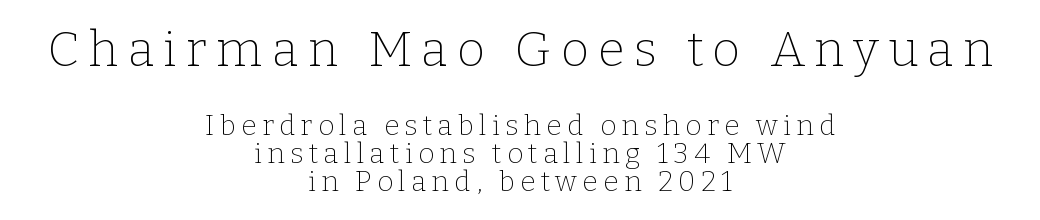
Q: Is the text bold? A: No.
Q: Is the text italic (slanted)? A: No, it is upright.
Q: Is the typeface a serif or a sans-serif typeface? A: Serif.
Q: Is the text underlined? A: No.
Q: How is the paragraph aligned? A: Centered.
Q: Is the spacing between lines tight, normal or loose? A: Tight.
Q: Which block of text is set in a larger size, the first (top) or the second (bottom)? A: The first (top) one.
Q: Width (condensed, normal, or wide)? A: Normal.
Q: Stroke contrast? A: Low.
Q: x-height? A: Medium.
Q: Monospaced? A: No.
